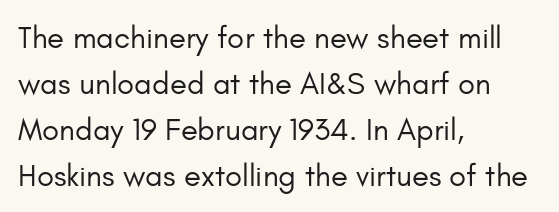
Regarding leading, the lines here are spaced in the standard way. The passage shown is typeset with a sans-serif family. This rendering leaves character spacing at its baseline value. Clear beneath every line of the passage. The letters stand upright; this is a roman face. Weight: not bold — regular or lighter.
